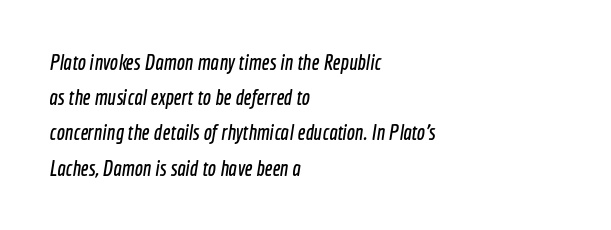
Q: Is the text underlined? A: No.
Q: How is the paragraph aligned? A: Left-aligned.
Q: Is the spacing between letters normal or unusually wide? A: Normal.
Q: Is the spacing between lines tight, normal or loose? A: Normal.
